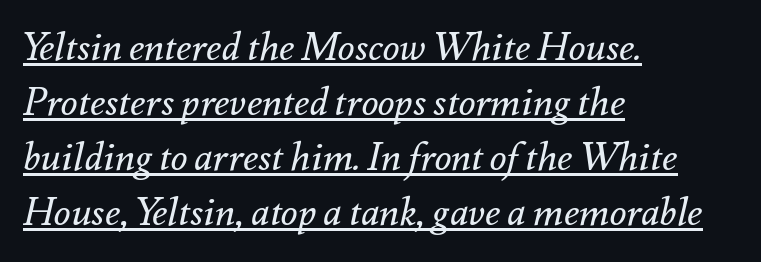
Q: Is the text bold? A: No.
Q: Is the text italic (slanted)? A: Yes, it leans right by about 12 degrees.
Q: Is the text underlined? A: Yes.
Q: How is the paragraph aligned? A: Left-aligned.
Q: Is the spacing between letters normal or unusually wide? A: Normal.
Q: Is the spacing between lines tight, normal or loose? A: Normal.
Q: Width (condensed, normal, or wide)? A: Normal.
Q: Stroke contrast? A: Medium.
Q: x-height? A: Small.
Q: Monospaced? A: No.
